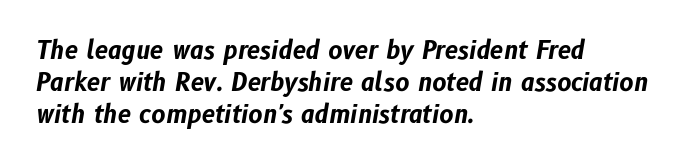
Tracking here is standard; glyphs follow each other at the usual distance. Is the block centered? No — it sits flush against the left margin. Designer's note — italics engaged. Line spacing here is normal.
